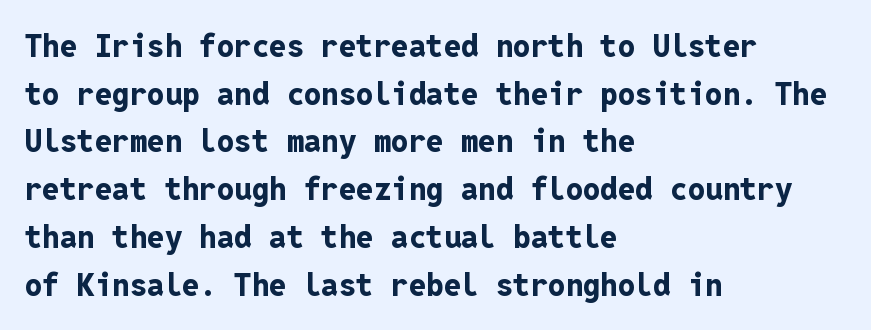
{"serif": "no", "italic": "no", "bold": "yes", "weight": "bold", "width": "normal", "stroke_contrast": "low", "x_height": "medium", "monospaced": "yes", "underline": "no", "align": "left", "line_spacing": "normal", "line_spacing_ratio": 1.54, "letter_spacing": "normal", "letter_spacing_em": 0.0, "glyph_px": 31}
